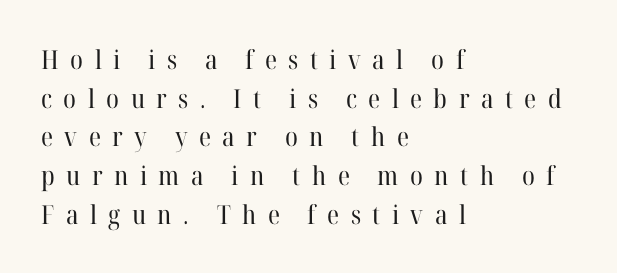
Q: Is the text bold? A: No.
Q: Is the text italic (slanted)? A: No, it is upright.
Q: Is the text underlined? A: No.
Q: How is the paragraph aligned? A: Left-aligned.
Q: Is the spacing between letters normal or unusually wide? A: Unusually wide.
Q: Is the spacing between lines tight, normal or loose? A: Normal.
